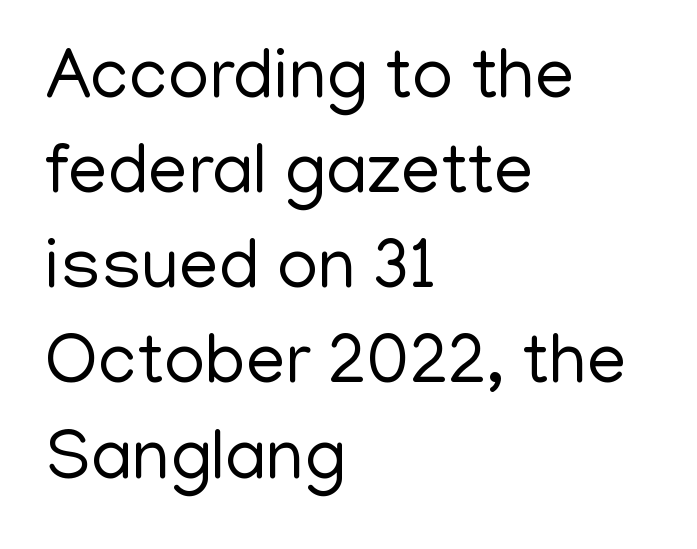
{"serif": "no", "italic": "no", "bold": "no", "weight": "regular", "width": "normal", "stroke_contrast": "low", "x_height": "medium", "monospaced": "no", "underline": "no", "align": "left", "line_spacing": "normal", "line_spacing_ratio": 1.34, "letter_spacing": "normal", "letter_spacing_em": 0.0, "glyph_px": 71}
